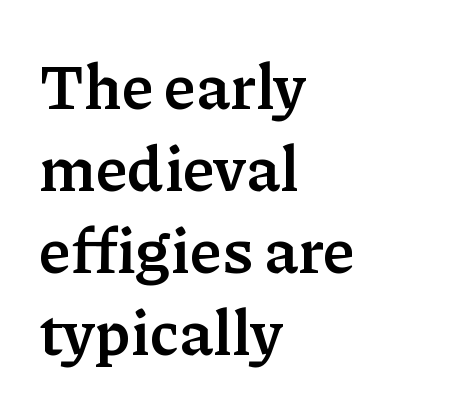
The image shows 63 px semibold serif type, upright; set left-aligned, normal line spacing (1.3x), normal letter spacing, not underlined; low stroke contrast and a medium x-height.
